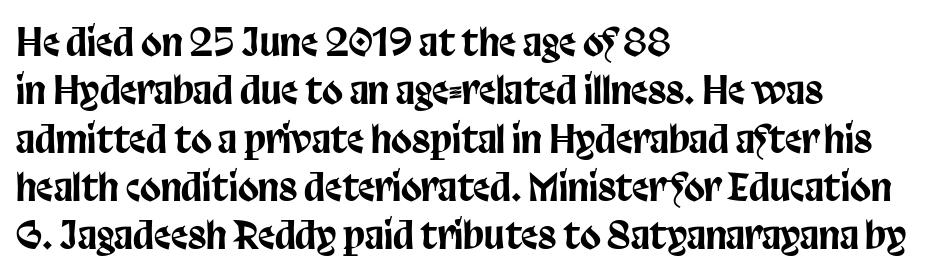
The image shows 38 px condensed sans-serif type, upright; set left-aligned, normal line spacing (1.27x), normal letter spacing, not underlined; low stroke contrast and a large x-height.
